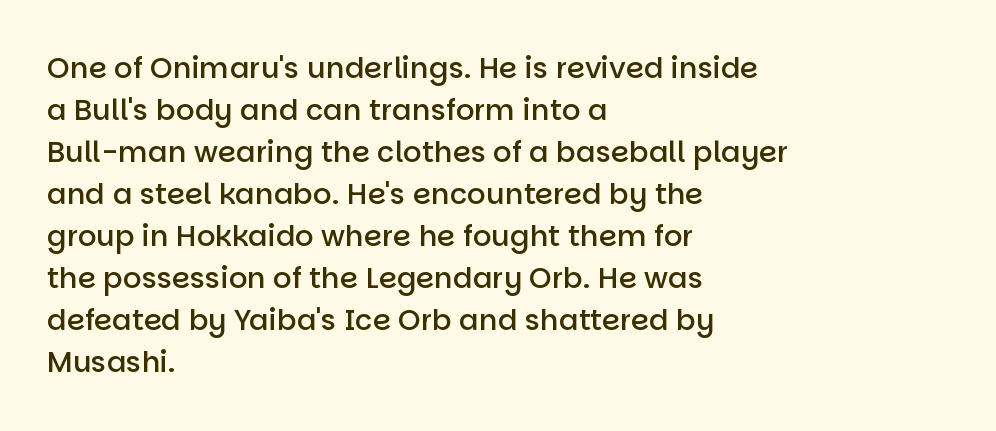
Nope, no serifs anywhere on these letters. Is the type bold? Partly — it's a semibold, heavier than regular but not fully bold. A typesetter would call this zero additional tracking. Reading down the column, the eye jumps a familiar distance to each next line. Think of a printed novel: that variable character pitch is what you see here.
